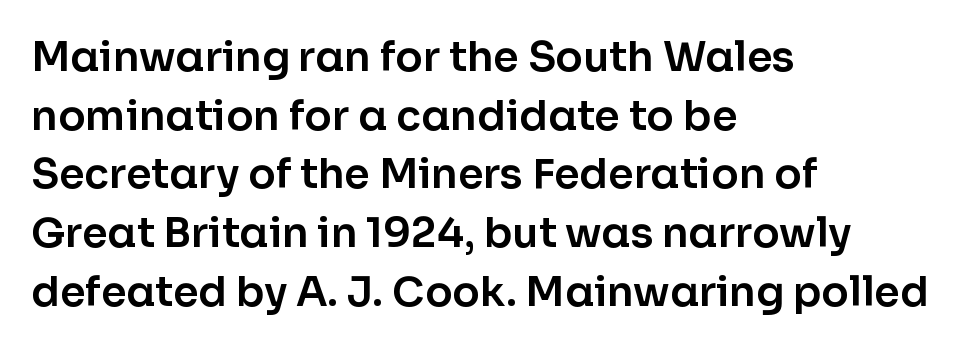
The image shows 41 px sans-serif type, upright; set left-aligned, normal line spacing (1.43x), normal letter spacing, not underlined; low stroke contrast and a medium x-height.
